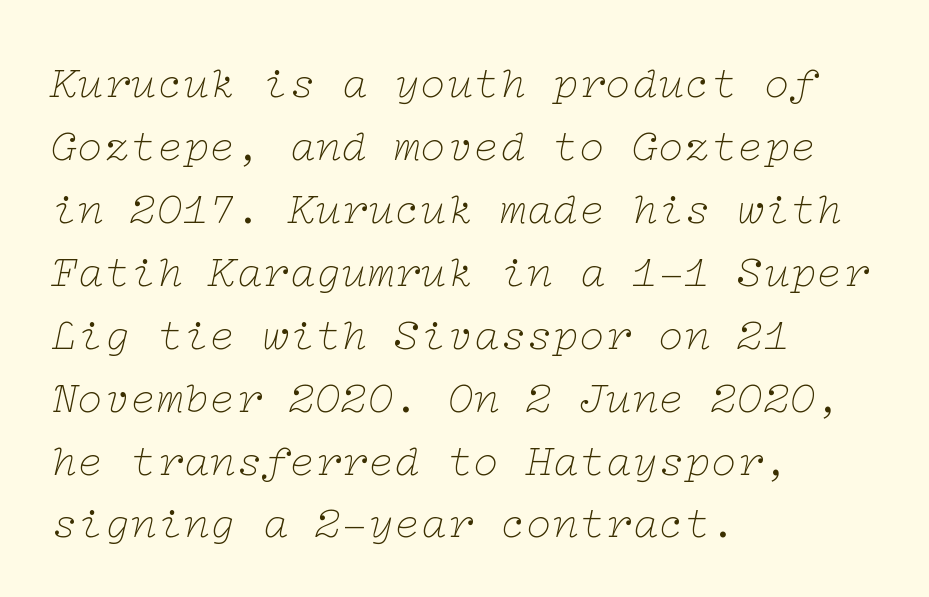
Q: Is the text bold? A: No.
Q: Is the text italic (slanted)? A: Yes, it leans right by about 12 degrees.
Q: Is the typeface a serif or a sans-serif typeface? A: Serif.
Q: Is the text underlined? A: No.
Q: How is the paragraph aligned? A: Left-aligned.
Q: Is the spacing between letters normal or unusually wide? A: Normal.
Q: Is the spacing between lines tight, normal or loose? A: Normal.
Q: Width (condensed, normal, or wide)? A: Wide.
Q: Stroke contrast? A: Low.
Q: x-height? A: Medium.
